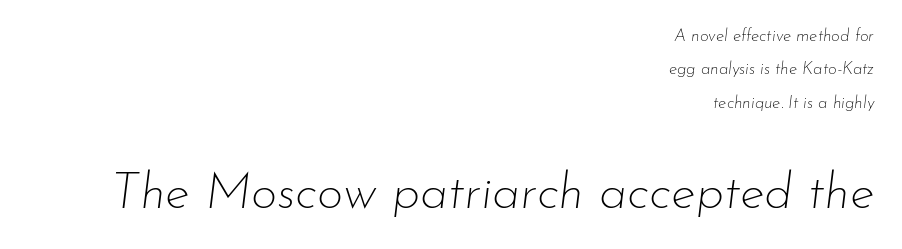
Lines of text with bare space underneath. The rendering uses natural spacing where letterforms have individual widths. Vertical spacing — loose. The letters are slanted; this is an italic face.
